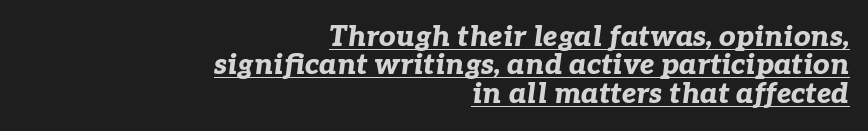
The image shows 29 px bold type, italic (leaning right); set right-aligned, tight line spacing (0.98x), normal letter spacing, underlined; low stroke contrast and a medium x-height.
